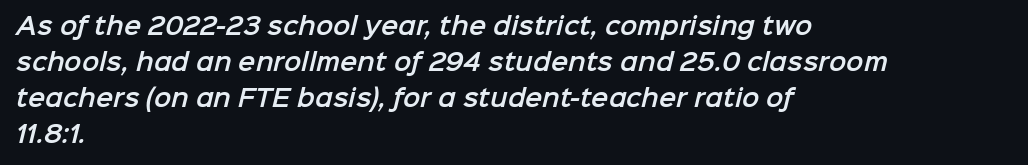
The image shows 23 px text type; set left-aligned, normal line spacing (1.57x), normal letter spacing, not underlined.
